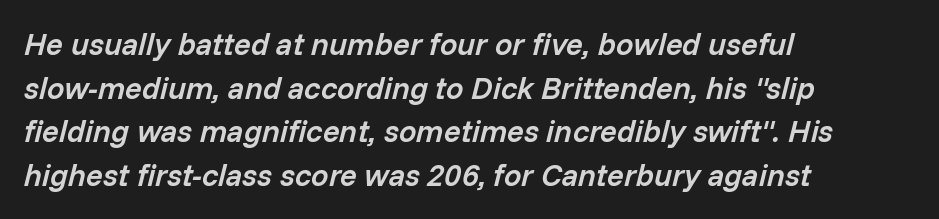
The image shows 31 px semibold type, italic (leaning right); set left-aligned, normal line spacing (1.41x), normal letter spacing, not underlined; low stroke contrast and a medium x-height.
